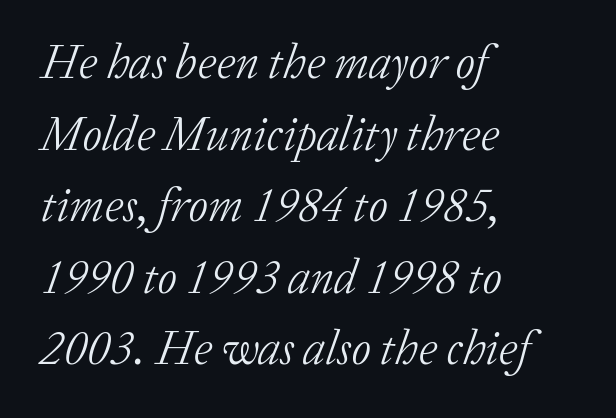
The image shows 48 px light serif type, italic (leaning right); set left-aligned, normal line spacing (1.49x), normal letter spacing, not underlined; low stroke contrast and a medium x-height.
